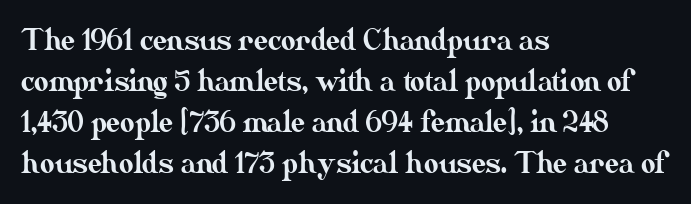
Q: Is the text italic (slanted)? A: No, it is upright.
Q: Is the text underlined? A: No.
Q: How is the paragraph aligned? A: Left-aligned.
Q: Is the spacing between letters normal or unusually wide? A: Normal.
Q: Is the spacing between lines tight, normal or loose? A: Normal.
Q: Width (condensed, normal, or wide)? A: Normal.
Q: Stroke contrast? A: Medium.
Q: x-height? A: Small.
Q: Monospaced? A: No.
